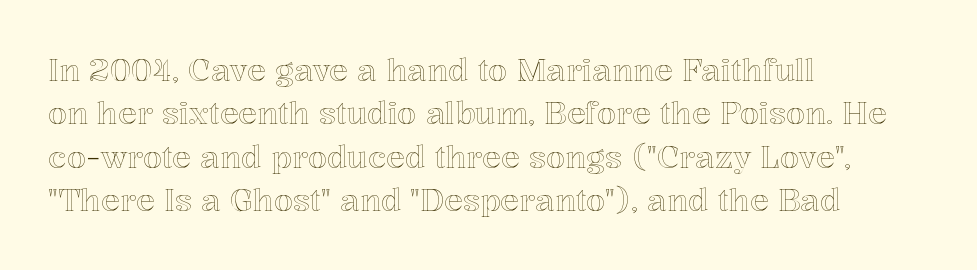
{"italic": "no", "width": "normal", "x_height": "medium", "monospaced": "no", "underline": "no", "align": "left", "line_spacing": "normal", "line_spacing_ratio": 1.4, "letter_spacing": "normal", "letter_spacing_em": 0.0, "glyph_px": 31}
